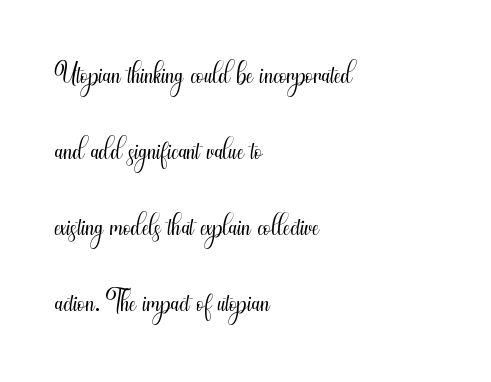
Nothing unusual about the tracking: characters are spaced as the font intends. You could not count columns in this text — the font is proportionally spaced. Check the space under the baseline: it is left empty. Each stroke keeps to a modest, everyday thickness or less. These lines stack with their left ends in a neat column.
